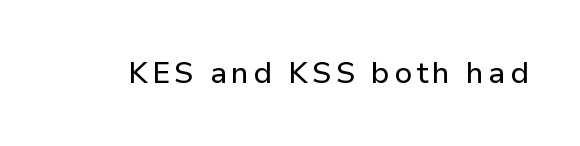
The designer went with a sans here, leaving each stem footless. A clean baseline with only descenders dipping below it. Does the lettering tilt? It doesn't — this is upright. Note the varied advance widths — an 'i' is clearly narrower than an 'm'.
